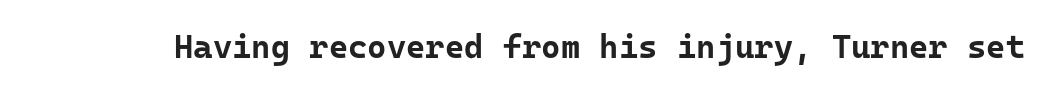
{"serif": "no", "italic": "no", "bold": "yes", "weight": "bold", "width": "normal", "stroke_contrast": "low", "x_height": "medium", "underline": "no", "letter_spacing": "normal", "letter_spacing_em": 0.0, "glyph_px": 33}
